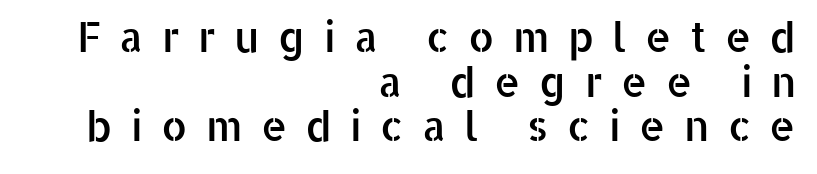
Q: Is the text italic (slanted)? A: No, it is upright.
Q: Is the typeface a serif or a sans-serif typeface? A: Sans-serif.
Q: Is the text underlined? A: No.
Q: How is the paragraph aligned? A: Right-aligned.
Q: Is the spacing between letters normal or unusually wide? A: Unusually wide.
Q: Is the spacing between lines tight, normal or loose? A: Tight.
Q: Width (condensed, normal, or wide)? A: Normal.
Q: Stroke contrast? A: Low.
Q: x-height? A: Medium.
Q: Monospaced? A: No.
